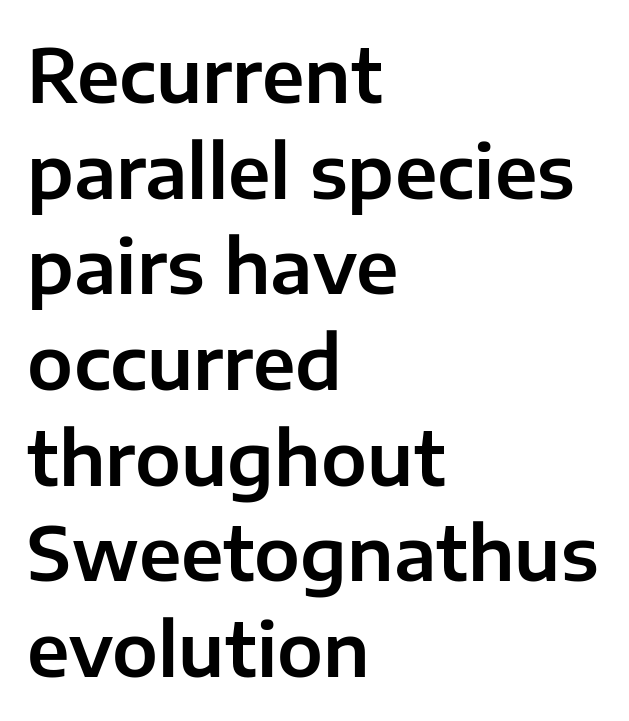
Q: Is the text italic (slanted)? A: No, it is upright.
Q: Is the typeface a serif or a sans-serif typeface? A: Sans-serif.
Q: Is the text underlined? A: No.
Q: How is the paragraph aligned? A: Left-aligned.
Q: Is the spacing between letters normal or unusually wide? A: Normal.
Q: Is the spacing between lines tight, normal or loose? A: Normal.
Q: Width (condensed, normal, or wide)? A: Normal.
Q: Stroke contrast? A: Low.
Q: x-height? A: Medium.
Q: Monospaced? A: No.
